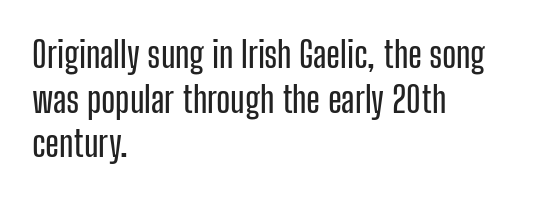
The image shows 36 px condensed sans-serif type, upright; set left-aligned, line spacing 1.24x, normal letter spacing, not underlined; low stroke contrast and a medium x-height.
